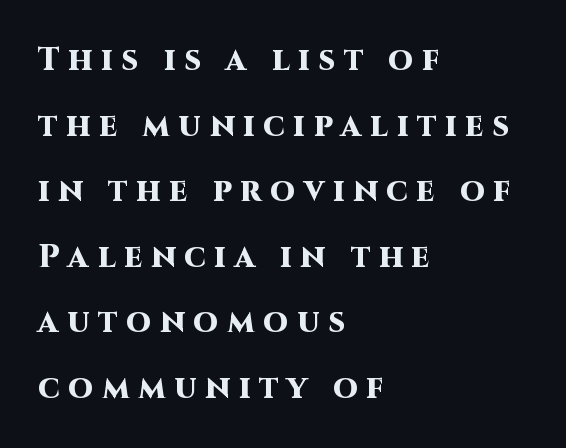
Q: Is the text bold? A: Yes.
Q: Is the text italic (slanted)? A: No, it is upright.
Q: Is the typeface a serif or a sans-serif typeface? A: Sans-serif.
Q: Is the text underlined? A: No.
Q: How is the paragraph aligned? A: Left-aligned.
Q: Is the spacing between letters normal or unusually wide? A: Unusually wide.
Q: Is the spacing between lines tight, normal or loose? A: Loose.
Q: Width (condensed, normal, or wide)? A: Normal.
Q: Stroke contrast? A: High.
Q: x-height? A: Large.
Q: Monospaced? A: No.
